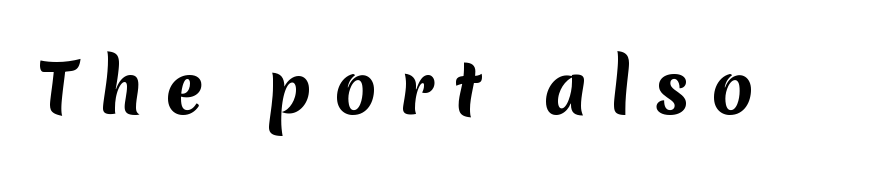
Q: Is the text bold? A: Yes.
Q: Is the typeface a serif or a sans-serif typeface? A: Sans-serif.
Q: Is the text underlined? A: No.
Q: Is the spacing between letters normal or unusually wide? A: Unusually wide.
Q: Width (condensed, normal, or wide)? A: Normal.
Q: Stroke contrast? A: Medium.
Q: x-height? A: Medium.
Q: Monospaced? A: No.
